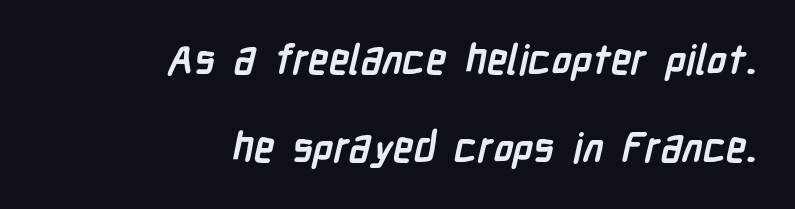
Here the designer chose a conventional face with non-uniform glyph widths. This sample trades compactness for vertical openness between lines. Does the copy run flush right? Yes — the right margin is perfectly even. Note: no serifs on the glyphs.
